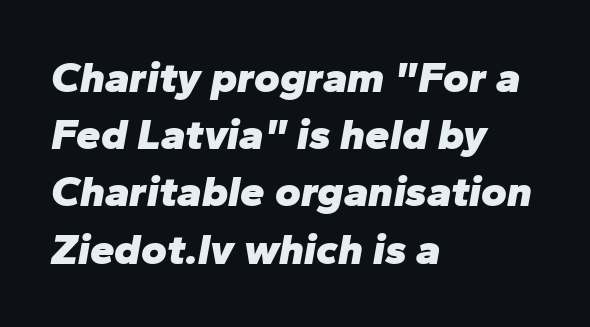
The image shows 44 px heavy type, italic (leaning right); set left-aligned, normal line spacing (1.3x), normal letter spacing, not underlined; low stroke contrast and a medium x-height.
